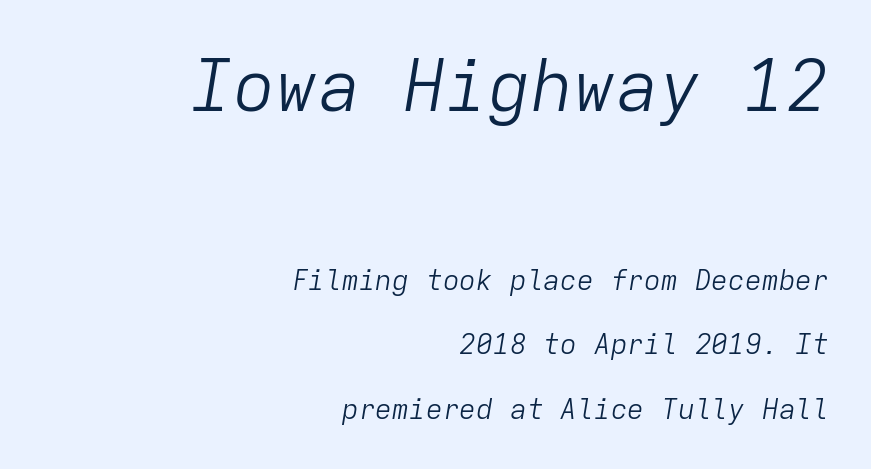
The typography opts for an oblique posture over an upright one. The font sits on the lighter half of the weight spectrum, regular included. Line spacing here is loose. The face used here is monospaced, like something from a code editor. One-word summary of the alignment: right. Glance below the letters and you will spot only blank space.
